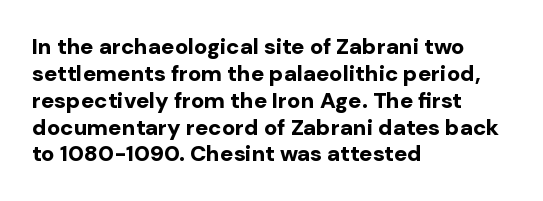
A typesetter would mark this as roman, not italic. What stands out about the letter spacing? Nothing — it is the standard amount. The baseline area is clear. Caption: bold face, heavy strokes.
